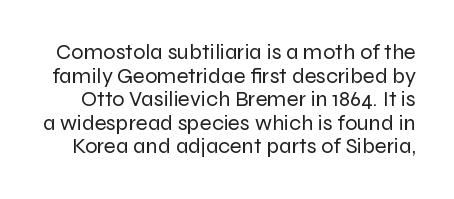
This block would grow much taller if given ordinary leading; it's compressed now. The lettering stays uniformly vertical, giving the passage a roman look. A light-to-regular cut is what we see here. Is the letter spacing exaggerated? No — it looks like the ordinary default. Lines of text with bare space underneath.
